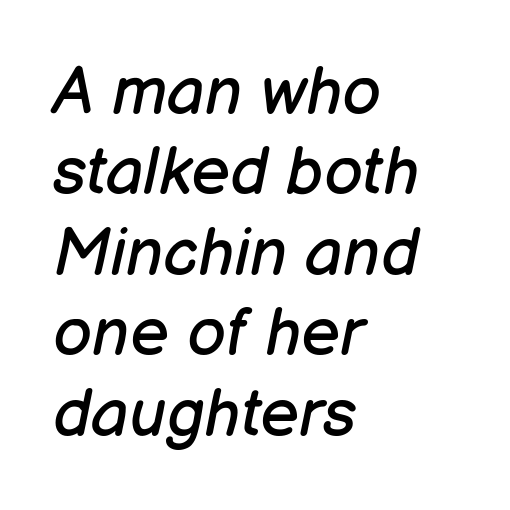
The image shows 67 px regular-weight type, italic (leaning right); set left-aligned, line spacing 1.2x, normal letter spacing, not underlined; low stroke contrast and a medium x-height.
